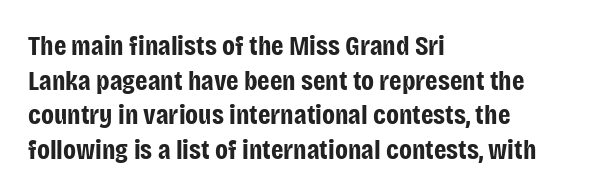
{"serif": "no", "italic": "no", "bold": "yes", "weight": "bold", "width": "condensed", "stroke_contrast": "low", "x_height": "large", "monospaced": "no", "underline": "no", "align": "left", "line_spacing_ratio": 1.24, "letter_spacing": "normal", "letter_spacing_em": 0.0, "glyph_px": 28}
